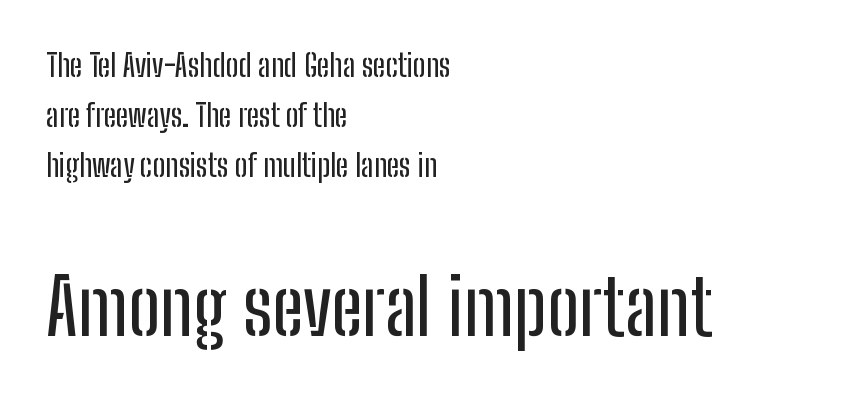
Q: Is the text italic (slanted)? A: No, it is upright.
Q: Is the typeface a serif or a sans-serif typeface? A: Sans-serif.
Q: Is the text underlined? A: No.
Q: How is the paragraph aligned? A: Left-aligned.
Q: Is the spacing between letters normal or unusually wide? A: Normal.
Q: Is the spacing between lines tight, normal or loose? A: Normal.
Q: Which block of text is set in a larger size, the first (top) or the second (bottom)? A: The second (bottom) one.
Q: Width (condensed, normal, or wide)? A: Condensed.
Q: Stroke contrast? A: Low.
Q: x-height? A: Medium.
Q: Monospaced? A: No.
